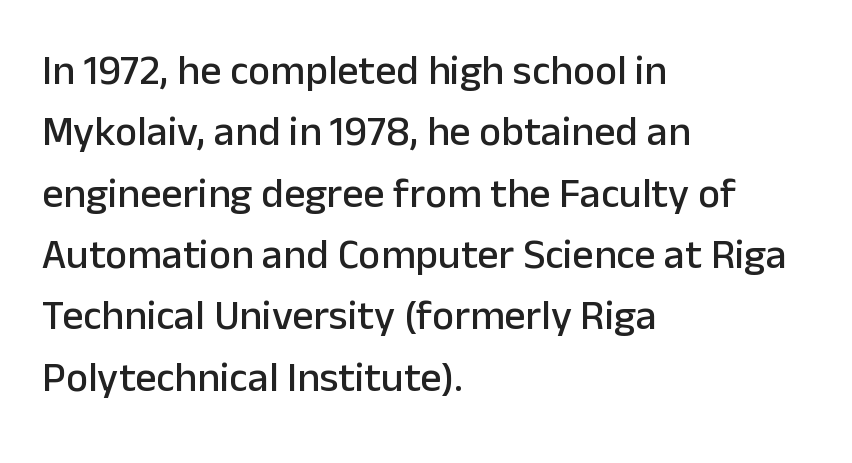
{"serif": "no", "italic": "no", "width": "normal", "stroke_contrast": "low", "x_height": "medium", "monospaced": "no", "underline": "no", "align": "left", "line_spacing": "normal", "line_spacing_ratio": 1.46, "letter_spacing": "normal", "letter_spacing_em": 0.0, "glyph_px": 42}
